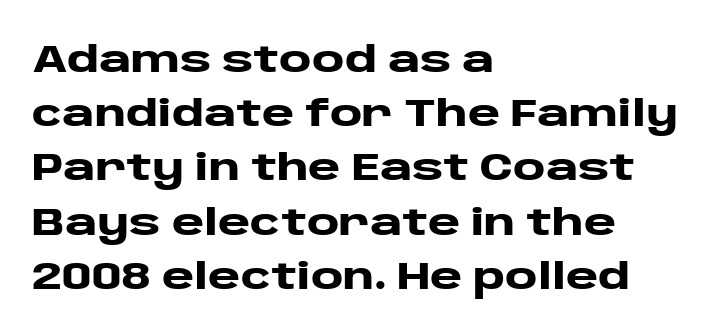
The image shows 39 px heavy, wide sans-serif type, upright; set left-aligned, normal line spacing (1.39x), normal letter spacing, not underlined; low stroke contrast and a large x-height.
